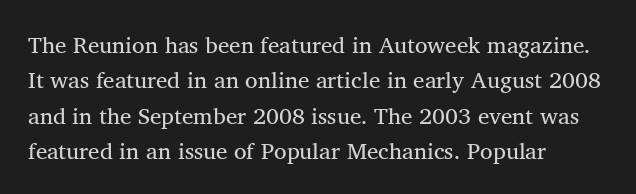
Q: Is the text bold? A: No.
Q: Is the text underlined? A: No.
Q: How is the paragraph aligned? A: Left-aligned.
Q: Is the spacing between letters normal or unusually wide? A: Normal.
Q: Is the spacing between lines tight, normal or loose? A: Normal.
